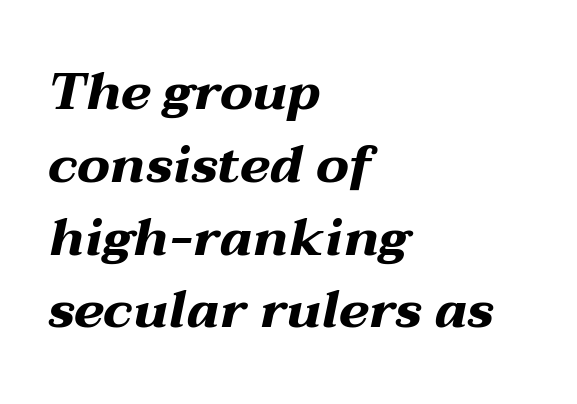
Q: Is the text bold? A: Yes.
Q: Is the text italic (slanted)? A: Yes, it leans right by about 12 degrees.
Q: Is the text underlined? A: No.
Q: How is the paragraph aligned? A: Left-aligned.
Q: Is the spacing between letters normal or unusually wide? A: Normal.
Q: Is the spacing between lines tight, normal or loose? A: Normal.
Q: Width (condensed, normal, or wide)? A: Wide.
Q: Stroke contrast? A: Medium.
Q: x-height? A: Medium.
Q: Monospaced? A: No.
